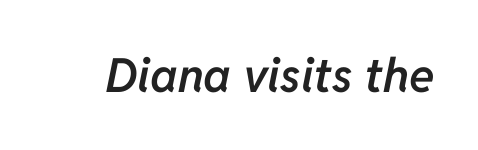
A fair bit of extra ink — the face is semibold, not bold. The line texture is even and compact thanks to regular tracking. Rendered with sloped, italic letterforms. Only glyphs here, with clear space below each row. Here the designer chose a conventional face with non-uniform glyph widths.
